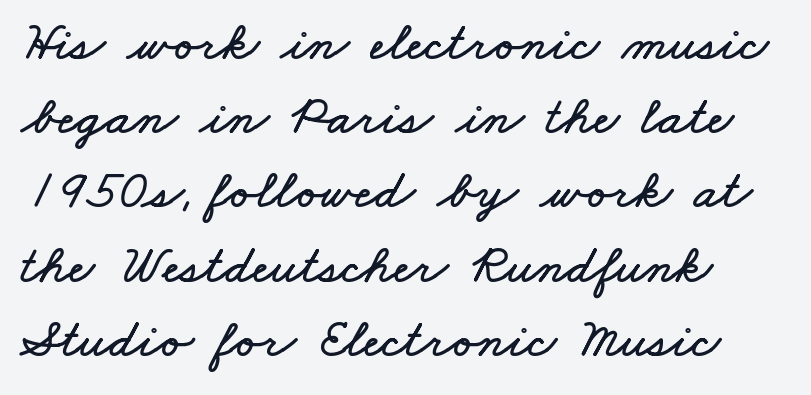
Q: Is the text underlined? A: No.
Q: How is the paragraph aligned? A: Left-aligned.
Q: Is the spacing between letters normal or unusually wide? A: Normal.
Q: Is the spacing between lines tight, normal or loose? A: Normal.
Q: Width (condensed, normal, or wide)? A: Wide.
Q: Stroke contrast? A: Low.
Q: x-height? A: Small.
Q: Monospaced? A: No.
